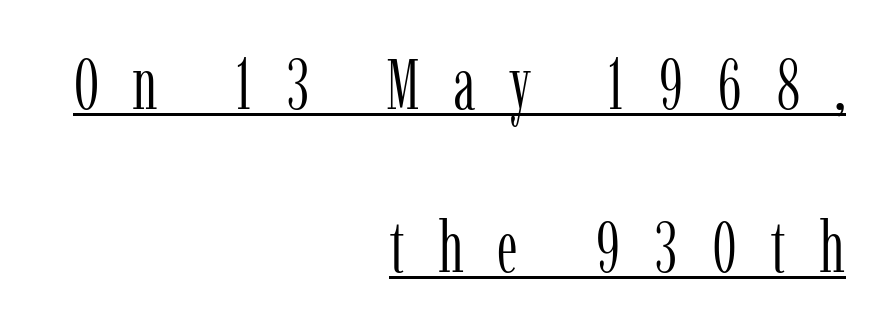
How are the letters spaced? Widely, with obvious added tracking. One glance says open: line gaps are wider than usual. Descenders here cross a horizontal rule under the line. You could not count columns in this text — the font is proportionally spaced. Nothing heavy about these letters — not bold at all. These lines stack with their right ends in a neat column.
